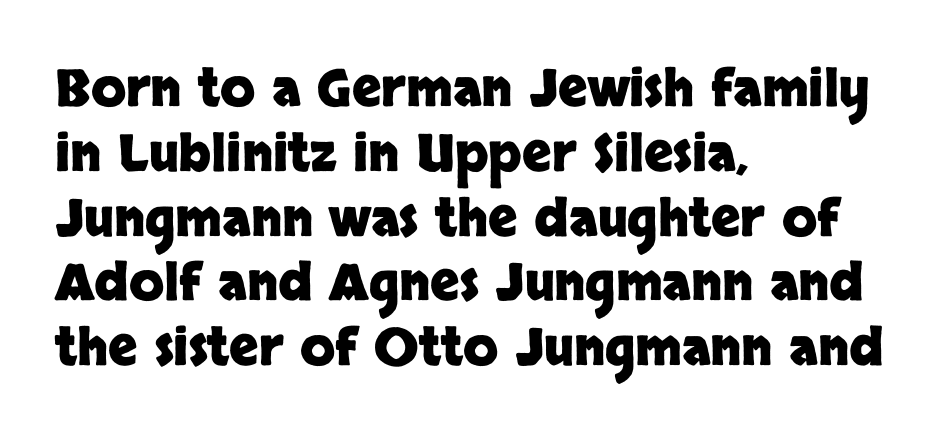
Q: Is the text bold? A: Yes.
Q: Is the text italic (slanted)? A: No, it is upright.
Q: Is the typeface a serif or a sans-serif typeface? A: Sans-serif.
Q: Is the text underlined? A: No.
Q: How is the paragraph aligned? A: Left-aligned.
Q: Is the spacing between letters normal or unusually wide? A: Normal.
Q: Is the spacing between lines tight, normal or loose? A: Normal.
Q: Width (condensed, normal, or wide)? A: Normal.
Q: Stroke contrast? A: Low.
Q: x-height? A: Large.
Q: Monospaced? A: No.
